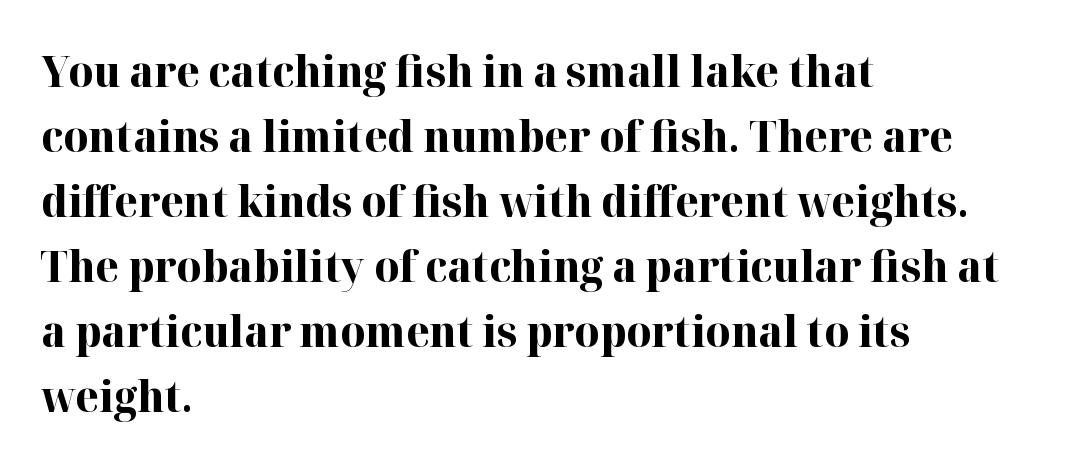
{"serif": "yes", "italic": "no", "bold": "yes", "weight": "bold", "width": "normal", "stroke_contrast": "high", "x_height": "medium", "monospaced": "no", "underline": "no", "align": "left", "line_spacing": "normal", "line_spacing_ratio": 1.51, "letter_spacing": "normal", "letter_spacing_em": 0.0, "glyph_px": 43}
